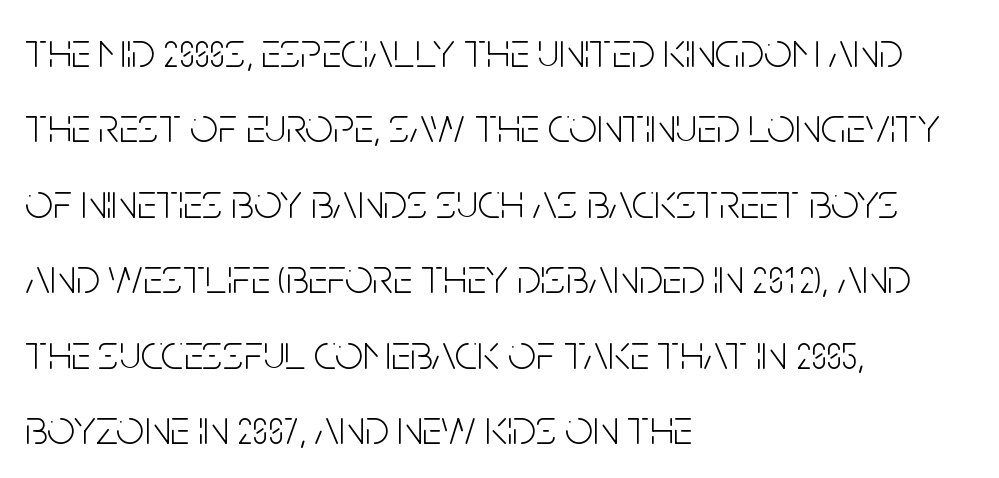
{"serif": "no", "italic": "no", "bold": "no", "weight": "light", "width": "condensed", "stroke_contrast": "low", "x_height": "large", "monospaced": "no", "underline": "no", "align": "left", "line_spacing": "normal", "line_spacing_ratio": 1.54, "letter_spacing": "normal", "letter_spacing_em": 0.0, "glyph_px": 49}
